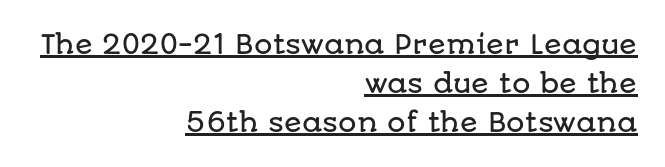
It's the straight-up-and-down kind of type. What stands out about the letter spacing? Nothing — it is the standard amount. A continuous stroke trails under the words, as in a hyperlink. Does the copy run flush right? Yes — the right margin is perfectly even. One glance says typical: line gaps are just what's usual.
